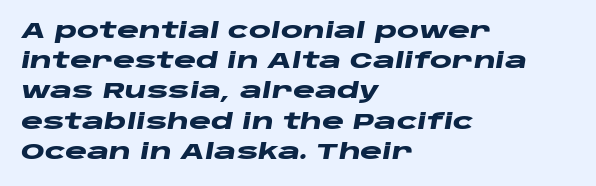
Yep, that's italic — everything's leaning. Each word holds together tightly as a unit, with standard inter-letter gaps. The baseline area is clear. Horizontal bands of white between lines are of average thickness. One-word summary of the alignment: left. Typographic density is high because the face is bold.
